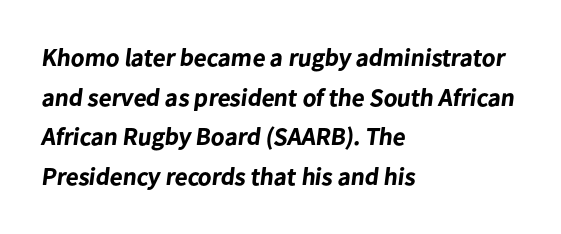
{"bold": "yes", "underline": "no", "align": "left", "line_spacing": "normal", "line_spacing_ratio": 1.59, "letter_spacing": "normal", "letter_spacing_em": 0.0, "glyph_px": 25}
